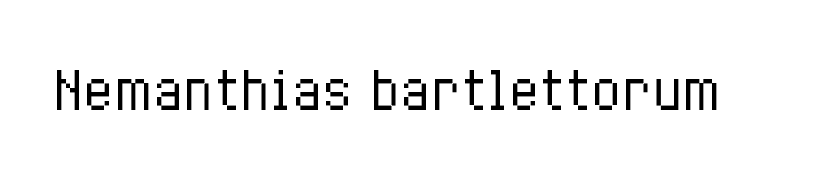
In terms of letterspacing, this is plain default setting. The rendering uses natural spacing where letterforms have individual widths. Any mark beneath the type? The region is blank. This reads as an unemphasized weight, regular at the heaviest. Do the letters lean? They stand straight.
